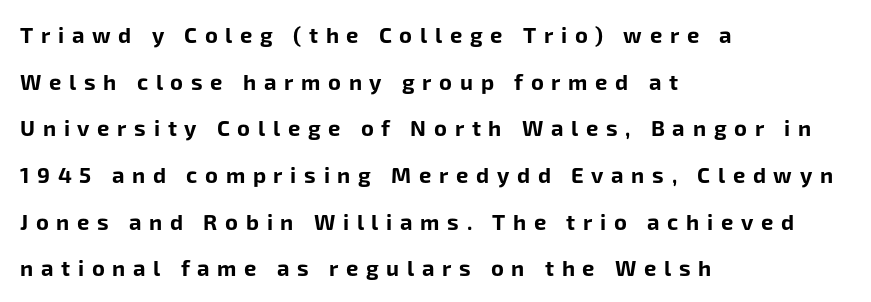
The rag falls on the right side of this text block. Caption: expanded tracking, letters set apart. This is heavy type, rendered in bold. In terms of posture, this sample is upright. Horizontal bands of white between lines are thick stripes. Has an underline been added? It has not.
